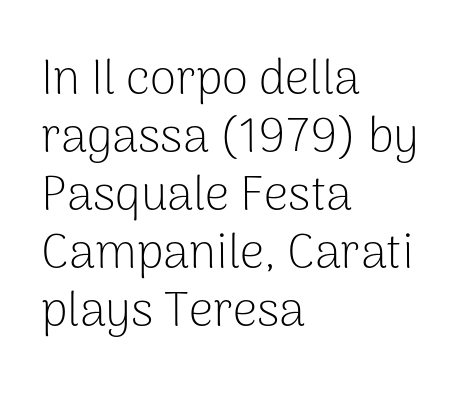
This is roman type, the default non-slanted kind. These lines are set flush left with a ragged right edge. You could not count columns in this text — the font is proportionally spaced. No feet cap the strokes, marking this as sans-serif type.
